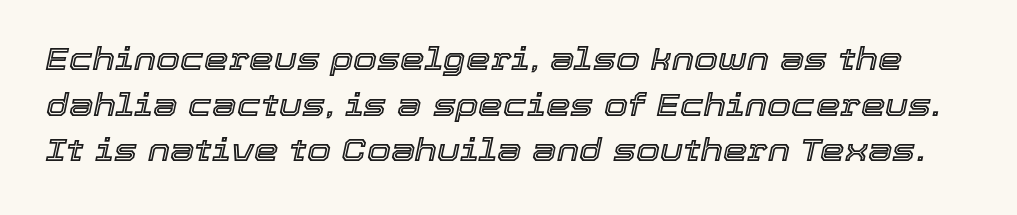
The image shows 31 px text type, italic (leaning right); set normal line spacing (1.47x), normal letter spacing, not underlined; a medium x-height.
